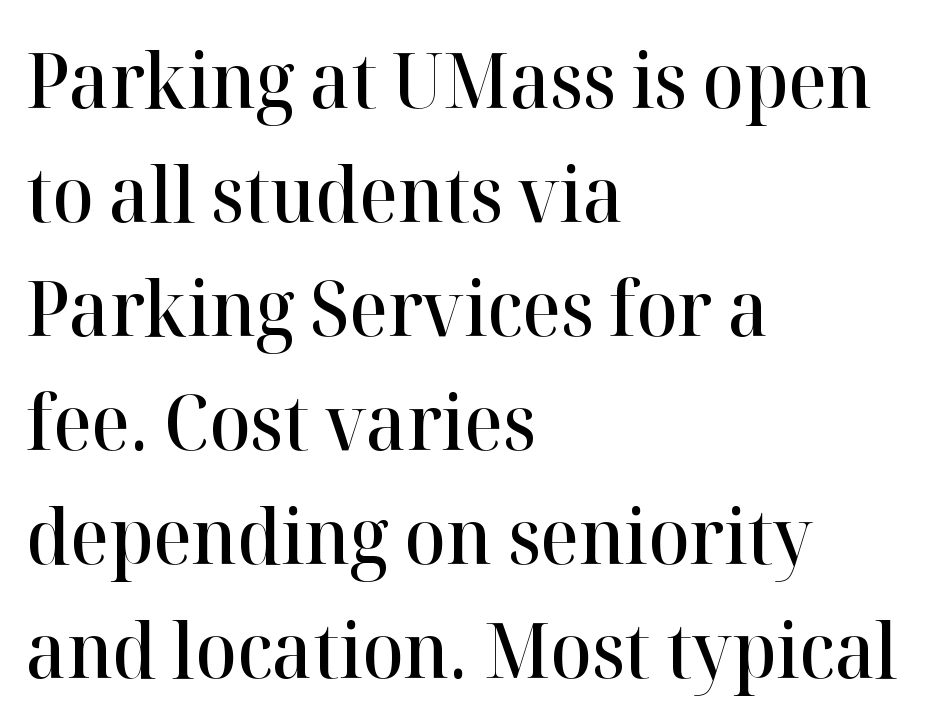
A roman cut, with each character standing at attention. Examine the stroke ends and you'll spot serifs. Every letter is mildly thick-stroked: semibold rather than bold. Proportional: the letters do not fall into vertical columns. Casual observation: everything's shoved over to the left.
